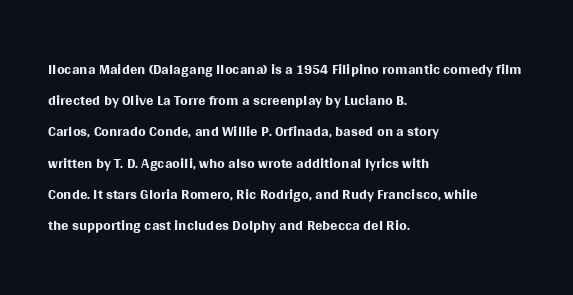
{"italic": "no", "bold": "no", "underline": "no", "align": "left", "line_spacing": "normal", "line_spacing_ratio": 1.42, "letter_spacing": "normal", "letter_spacing_em": 0.0, "glyph_px": 22}
